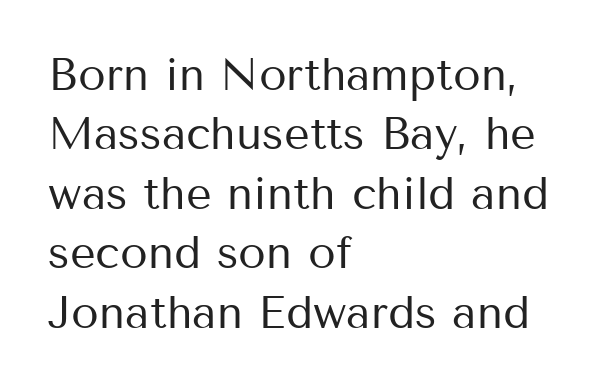
Quick note: interline space is typical. The letterforms sit shoulder to shoulder at normal distance. This sample has the flowing, uneven cadence of proportional lettering. These lines were composed using upright roman letters.
